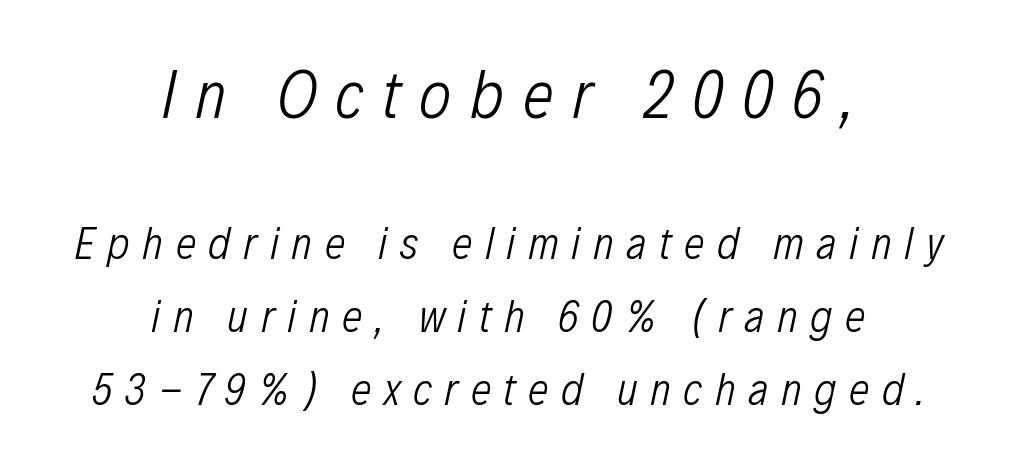
The image shows 69 px light, condensed type, italic (leaning right); set centered, normal line spacing (1.58x), unusually wide letter spacing (+0.27 em), not underlined; the first (top) block is 1.5x larger; low stroke contrast and a medium x-height.
